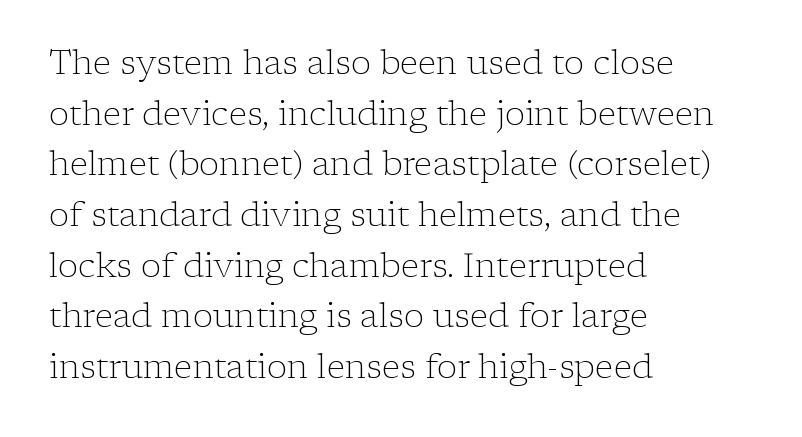
The image shows 34 px light serif type, upright; set left-aligned, normal line spacing (1.49x), normal letter spacing, not underlined; low stroke contrast and a medium x-height.
